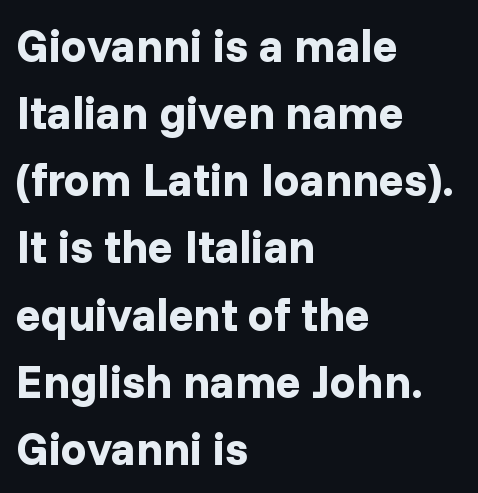
The image shows 46 px bold sans-serif type, upright; set left-aligned, normal line spacing (1.46x), normal letter spacing, not underlined; low stroke contrast and a medium x-height.
